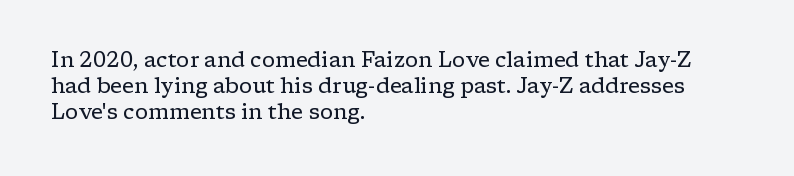
Visually the block forms a straight wall on the left and a jagged coastline on the right. This sample uses plain, unmodified letter spacing. The face looks like a standard text weight, possibly lighter. Check under the words: just untouched page. Does the lettering tilt? It doesn't — this is upright.
